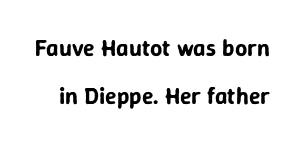
{"italic": "no", "underline": "no", "line_spacing": "loose", "line_spacing_ratio": 1.98, "letter_spacing": "normal", "letter_spacing_em": 0.0, "glyph_px": 24}
